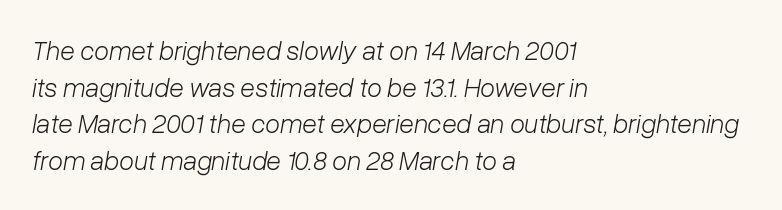
The image shows 27 px text type, italic (leaning right); set left-aligned, normal line spacing (1.36x), normal letter spacing, not underlined.
